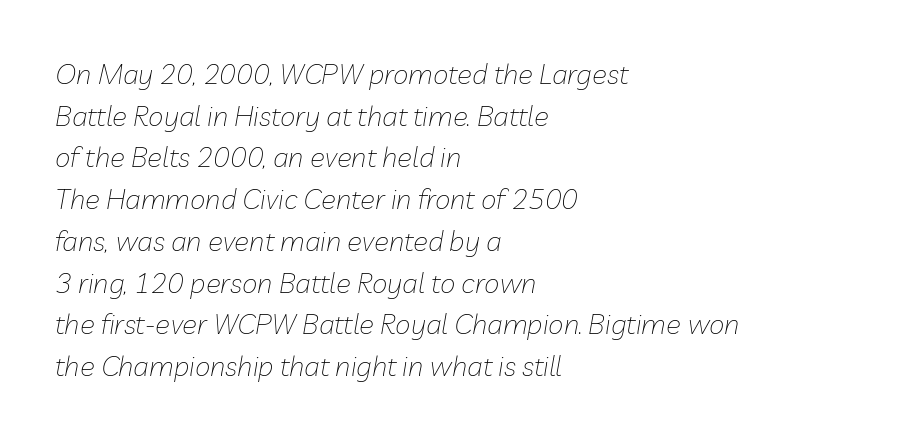
{"italic": "yes", "lean": "right", "slant_degrees": 10, "bold": "no", "weight": "thin", "width": "normal", "stroke_contrast": "low", "x_height": "medium", "monospaced": "no", "underline": "no", "align": "left", "line_spacing": "normal", "line_spacing_ratio": 1.49, "letter_spacing": "normal", "letter_spacing_em": 0.0, "glyph_px": 28}
